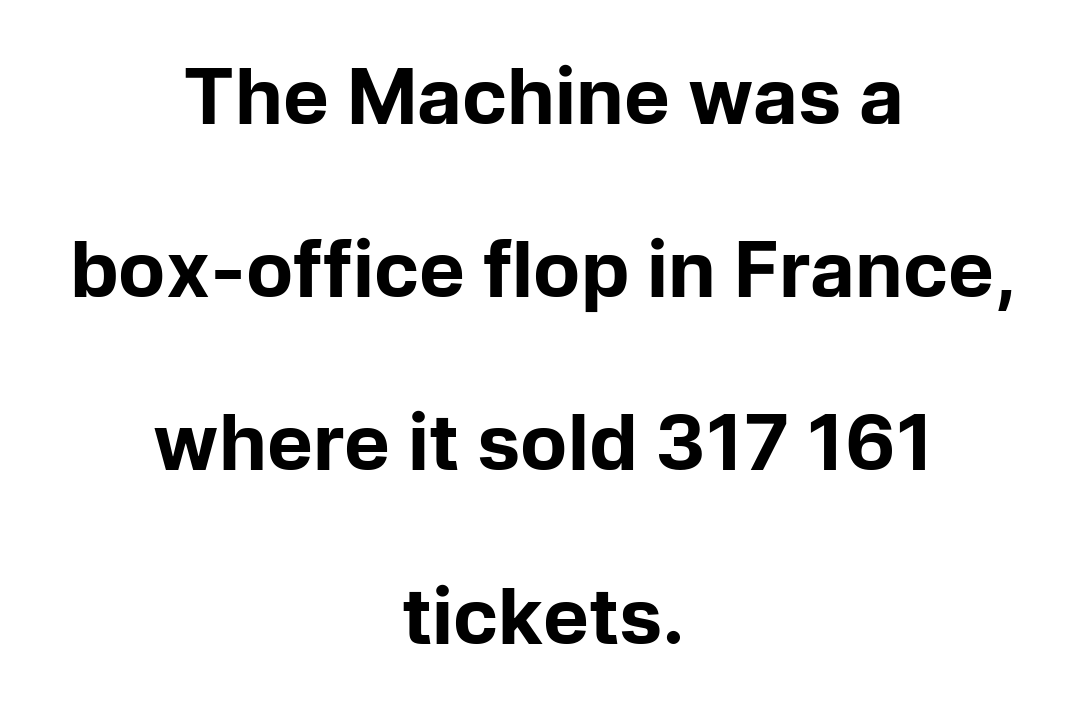
{"serif": "no", "italic": "no", "bold": "yes", "weight": "bold", "width": "normal", "stroke_contrast": "low", "x_height": "medium", "monospaced": "no", "underline": "no", "align": "center", "line_spacing": "loose", "line_spacing_ratio": 2.25, "letter_spacing": "normal", "letter_spacing_em": 0.0, "glyph_px": 77}
